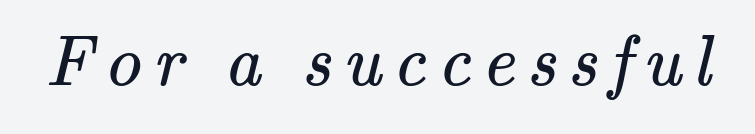
Q: Is the text bold? A: No.
Q: Is the typeface a serif or a sans-serif typeface? A: Serif.
Q: Is the text underlined? A: No.
Q: Width (condensed, normal, or wide)? A: Normal.
Q: Stroke contrast? A: Medium.
Q: x-height? A: Small.
Q: Monospaced? A: No.
